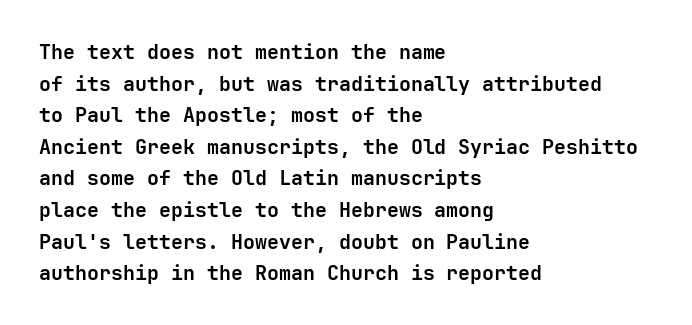
Q: Is the text bold? A: Yes.
Q: Is the text italic (slanted)? A: No, it is upright.
Q: Is the text underlined? A: No.
Q: How is the paragraph aligned? A: Left-aligned.
Q: Is the spacing between letters normal or unusually wide? A: Normal.
Q: Is the spacing between lines tight, normal or loose? A: Normal.
